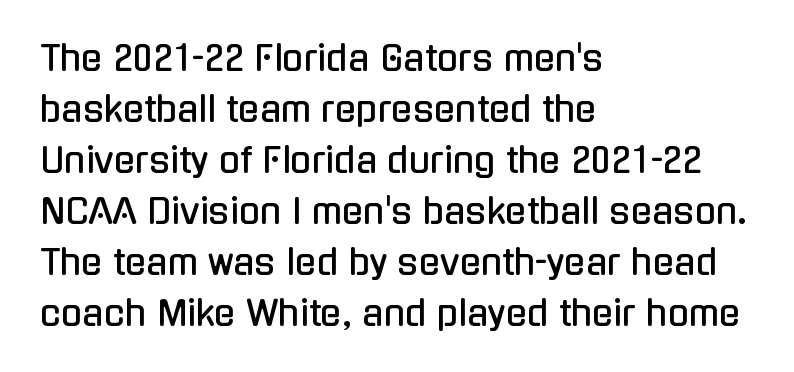
The image shows 35 px condensed sans-serif type, upright; set left-aligned, normal line spacing (1.46x), normal letter spacing, not underlined; low stroke contrast and a medium x-height.
